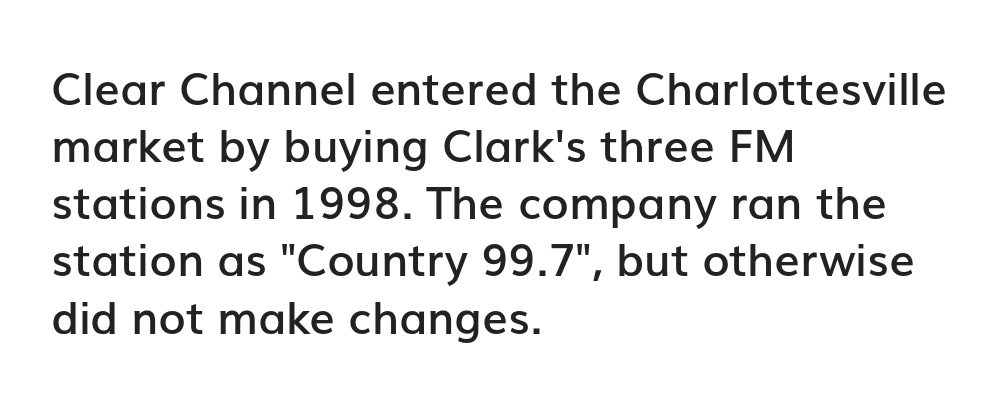
{"serif": "no", "italic": "no", "bold": "semi", "weight": "semibold", "width": "normal", "stroke_contrast": "low", "x_height": "medium", "monospaced": "no", "underline": "no", "align": "left", "line_spacing": "normal", "line_spacing_ratio": 1.27, "letter_spacing": "normal", "letter_spacing_em": 0.0, "glyph_px": 45}
